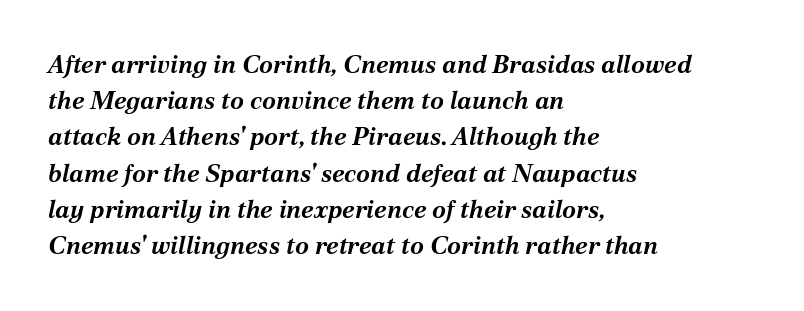
{"italic": "yes", "lean": "right", "slant_degrees": 12, "bold": "yes", "underline": "no", "align": "left", "line_spacing": "normal", "line_spacing_ratio": 1.45, "letter_spacing": "normal", "letter_spacing_em": 0.0, "glyph_px": 25}
